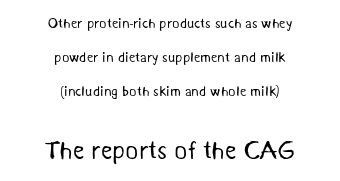
The image shows 25 px text type; set centered, loose line spacing (2.42x), normal letter spacing, not underlined; the second (bottom) block is 1.79x larger.
